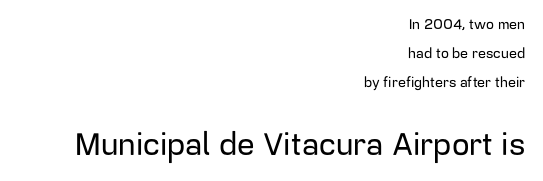
The image shows 31 px sans-serif type, upright; set right-aligned, loose line spacing (2.08x), normal letter spacing, not underlined; the second (bottom) block is 2.21x larger; low stroke contrast and a medium x-height.
